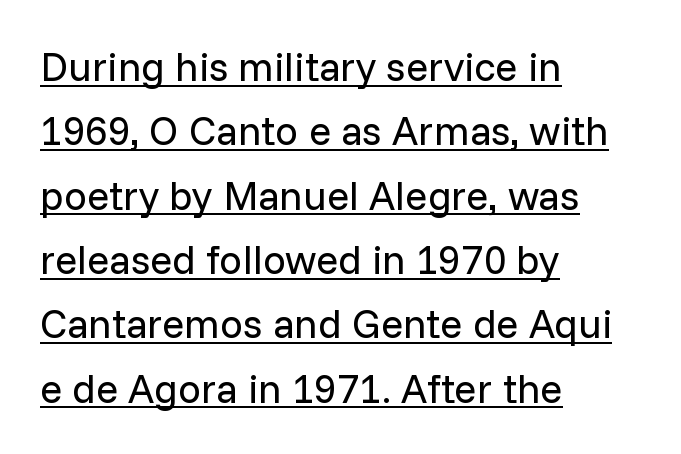
The image shows 41 px regular-weight sans-serif type, upright; set left-aligned, normal line spacing (1.57x), normal letter spacing, underlined; low stroke contrast and a medium x-height.
